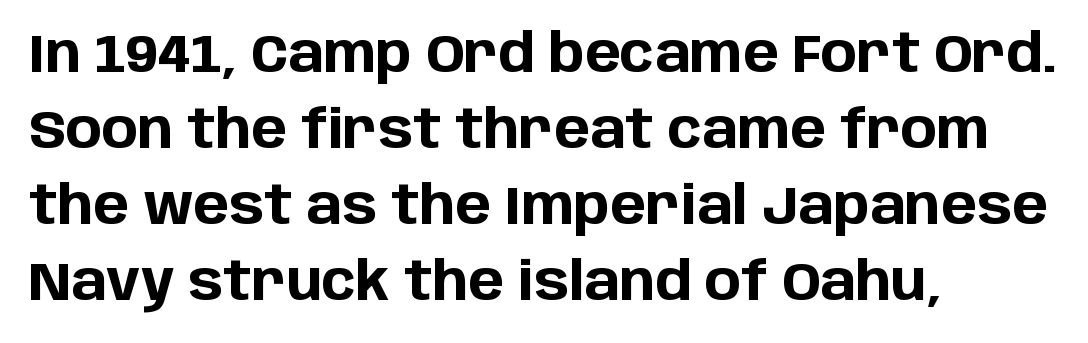
The image shows 54 px bold sans-serif type, upright; set left-aligned, normal line spacing (1.41x), normal letter spacing, not underlined; low stroke contrast and a large x-height.
